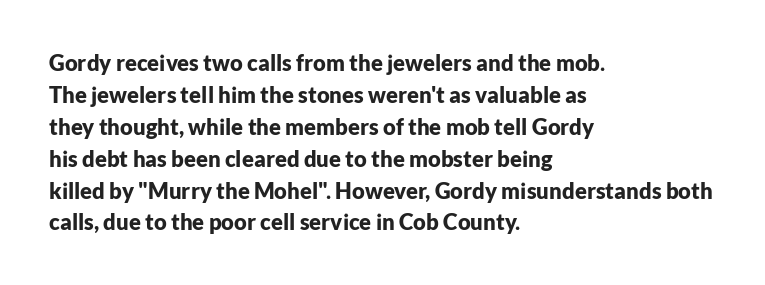
{"italic": "no", "bold": "yes", "underline": "no", "align": "left", "line_spacing": "normal", "line_spacing_ratio": 1.45, "letter_spacing": "normal", "letter_spacing_em": 0.0, "glyph_px": 22}
